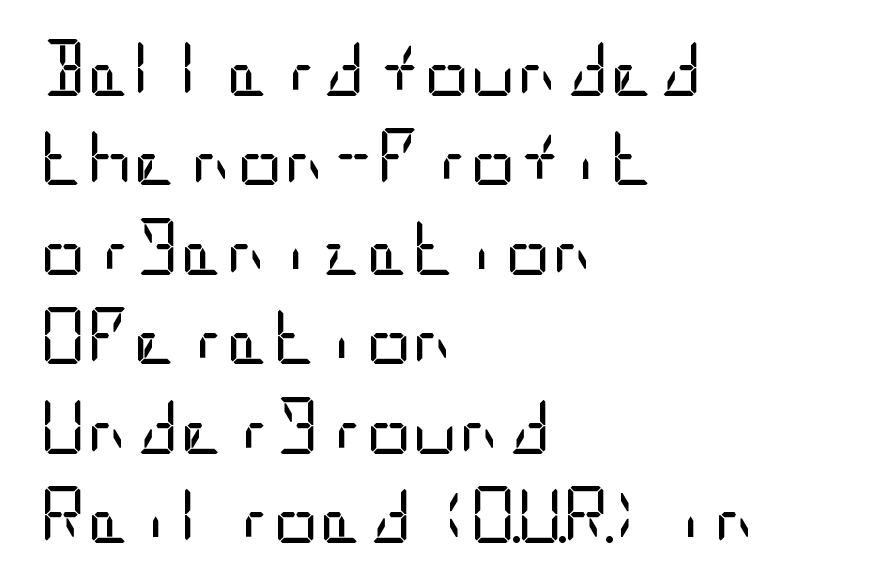
{"serif": "no", "italic": "no", "bold": "no", "weight": "regular", "width": "condensed", "stroke_contrast": "low", "x_height": "large", "underline": "no", "align": "left", "line_spacing": "normal", "line_spacing_ratio": 1.57, "letter_spacing": "normal", "letter_spacing_em": 0.0, "glyph_px": 57}
